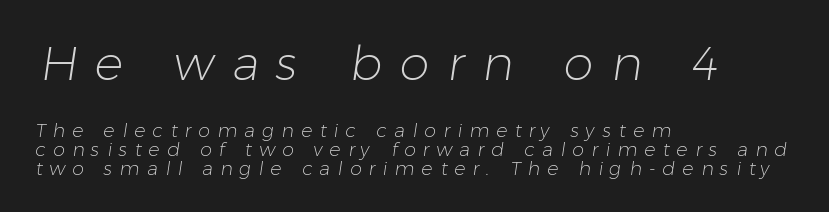
The image shows 48 px light sans-serif type; set left-aligned, tight line spacing (0.98x), unusually wide letter spacing (+0.38 em), not underlined; the first (top) block is 2.53x larger; low stroke contrast and a medium x-height.
